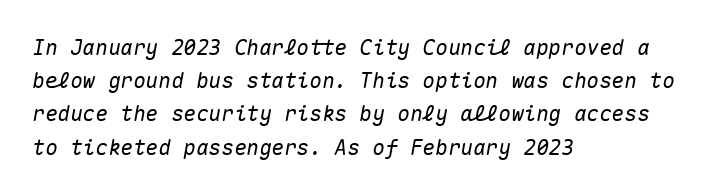
Q: Is the text italic (slanted)? A: Yes, it leans right by about 10 degrees.
Q: Is the text underlined? A: No.
Q: How is the paragraph aligned? A: Left-aligned.
Q: Is the spacing between letters normal or unusually wide? A: Normal.
Q: Is the spacing between lines tight, normal or loose? A: Normal.
